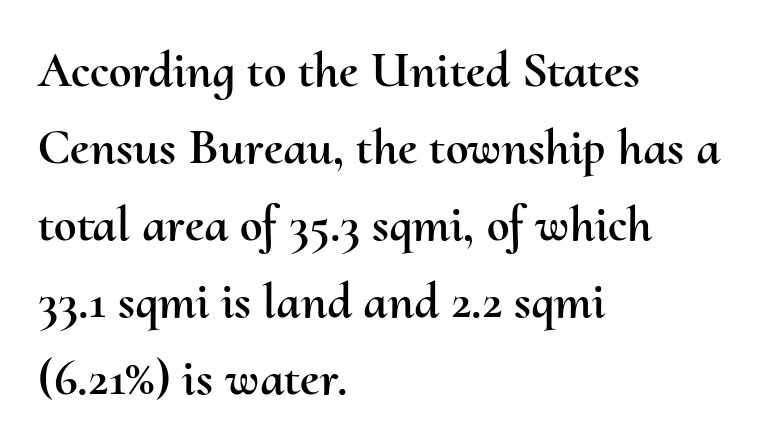
The image shows 51 px text type, upright; set left-aligned, normal line spacing (1.51x), normal letter spacing, not underlined; medium stroke contrast and a small x-height.
